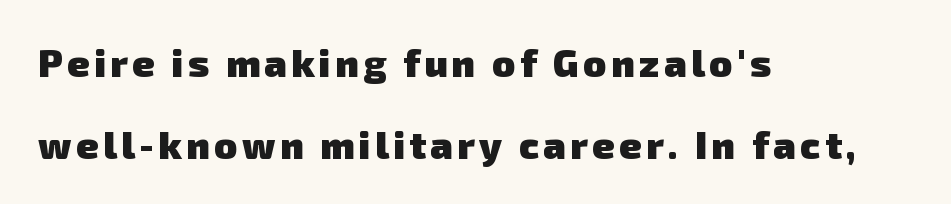
The image shows 38 px heavy sans-serif type; set left-aligned, loose line spacing (2.15x), not underlined; low stroke contrast and a medium x-height.
